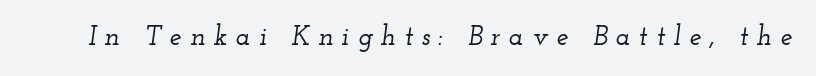
Q: Is the text italic (slanted)? A: Yes, it leans right by about 12 degrees.
Q: Is the text underlined? A: No.
Q: Is the spacing between letters normal or unusually wide? A: Unusually wide.
